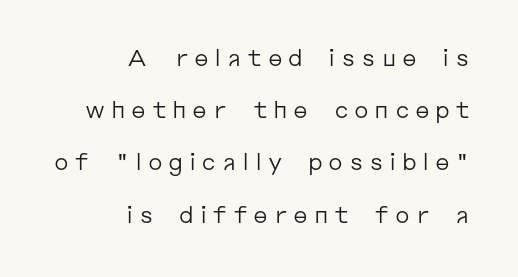
Q: Is the text bold? A: No.
Q: Is the text italic (slanted)? A: No, it is upright.
Q: Is the text underlined? A: No.
Q: How is the paragraph aligned? A: Right-aligned.
Q: Is the spacing between letters normal or unusually wide? A: Unusually wide.
Q: Is the spacing between lines tight, normal or loose? A: Loose.
